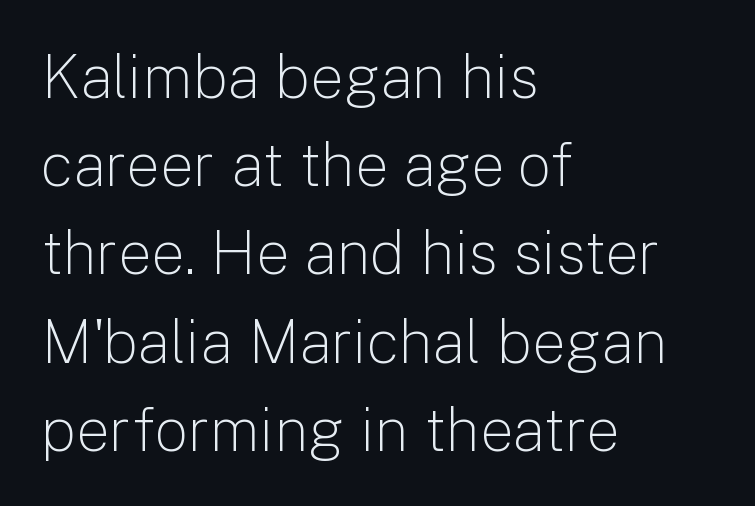
Q: Is the text bold? A: No.
Q: Is the text italic (slanted)? A: No, it is upright.
Q: Is the typeface a serif or a sans-serif typeface? A: Sans-serif.
Q: Is the text underlined? A: No.
Q: How is the paragraph aligned? A: Left-aligned.
Q: Is the spacing between letters normal or unusually wide? A: Normal.
Q: Is the spacing between lines tight, normal or loose? A: Normal.
Q: Width (condensed, normal, or wide)? A: Normal.
Q: Stroke contrast? A: Low.
Q: x-height? A: Medium.
Q: Monospaced? A: No.
